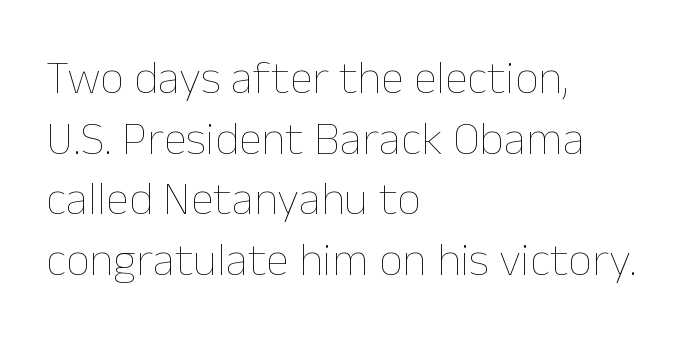
The typeface has the unassuming heft of standard copy or less. Line spacing here is normal. The passage shown is typed in a proportional face where columns would drift. The typesetter chose a ragged-right arrangement here. Does extra space separate the letters? No, they use regular spacing.
